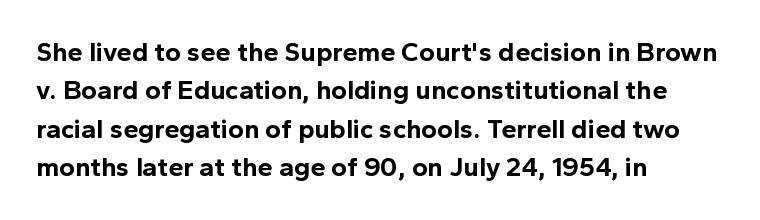
{"italic": "no", "bold": "yes", "underline": "no", "align": "left", "line_spacing": "normal", "line_spacing_ratio": 1.42, "letter_spacing": "normal", "letter_spacing_em": 0.0, "glyph_px": 27}
